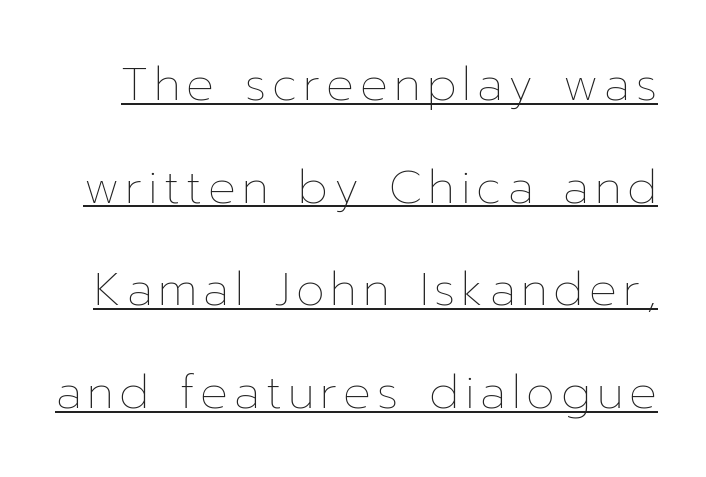
Q: Is the text bold? A: No.
Q: Is the text italic (slanted)? A: No, it is upright.
Q: Is the text underlined? A: Yes.
Q: Is the spacing between lines tight, normal or loose? A: Loose.
Q: Width (condensed, normal, or wide)? A: Normal.
Q: Stroke contrast? A: Low.
Q: x-height? A: Medium.
Q: Monospaced? A: No.
